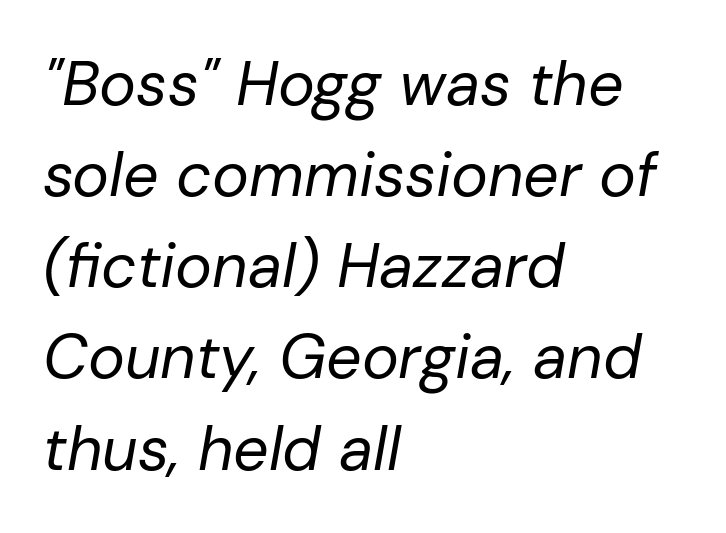
{"italic": "yes", "lean": "right", "slant_degrees": 10, "bold": "no", "weight": "regular", "width": "normal", "stroke_contrast": "low", "x_height": "medium", "monospaced": "no", "underline": "no", "align": "left", "line_spacing": "normal", "line_spacing_ratio": 1.47, "letter_spacing": "normal", "letter_spacing_em": 0.0, "glyph_px": 62}
